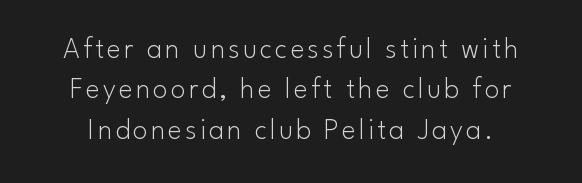
The image shows 30 px light sans-serif type, upright; set normal line spacing (1.35x), not underlined; low stroke contrast and a small x-height.
